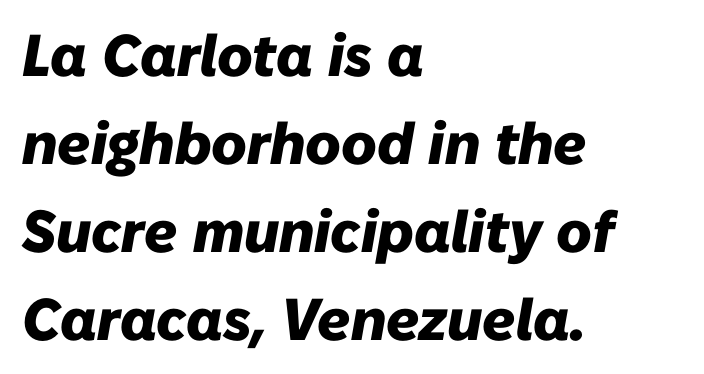
Descenders are the only things crossing below the line. A typesetter would call this leading conventional body-copy spacing. These lines were composed using italics. Spacing between characters is what you'd get straight out of the box. Every letter is thick-stroked: bold, no question. Proportional: the letters do not fall into vertical columns.
